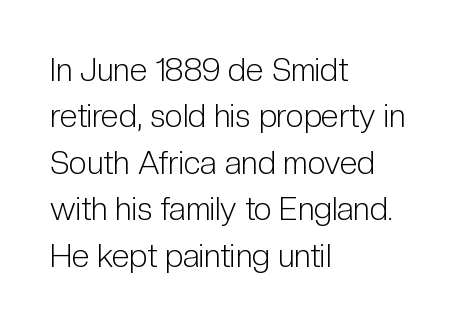
Visually the block forms a straight wall on the left and a jagged coastline on the right. Regarding leading, the lines here are spaced in the standard way. Tracking value appears to be zero — textbook default spacing. A roman cut, with each character standing at attention. On a weight scale, this lands at 450 or below.
